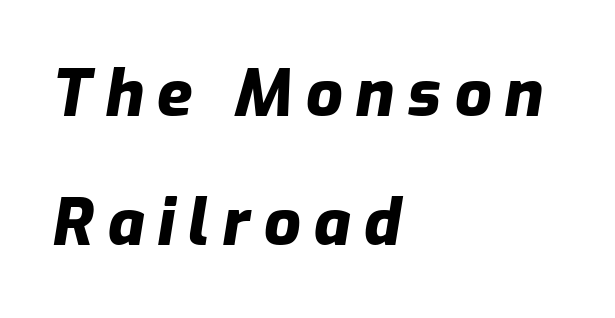
Q: Is the text bold? A: Yes.
Q: Is the text italic (slanted)? A: Yes, it leans right by about 9 degrees.
Q: Is the text underlined? A: No.
Q: How is the paragraph aligned? A: Left-aligned.
Q: Is the spacing between letters normal or unusually wide? A: Unusually wide.
Q: Is the spacing between lines tight, normal or loose? A: Loose.
Q: Width (condensed, normal, or wide)? A: Normal.
Q: Stroke contrast? A: Low.
Q: x-height? A: Medium.
Q: Monospaced? A: No.
